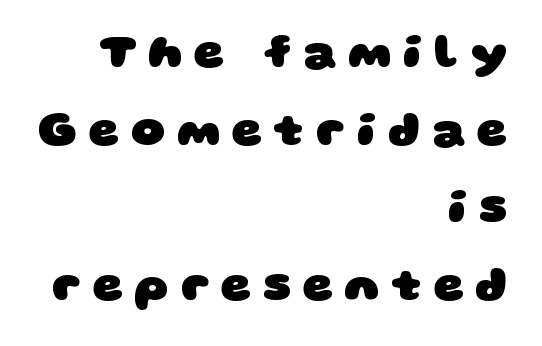
Horizontal bands of white between lines are of average thickness. This is heavy type, rendered in bold. Reading down the block, your eye finds every line finishing at a fixed right position. Examine the stroke ends and you'll find no serifs. Descenders are the only things crossing below the line.
